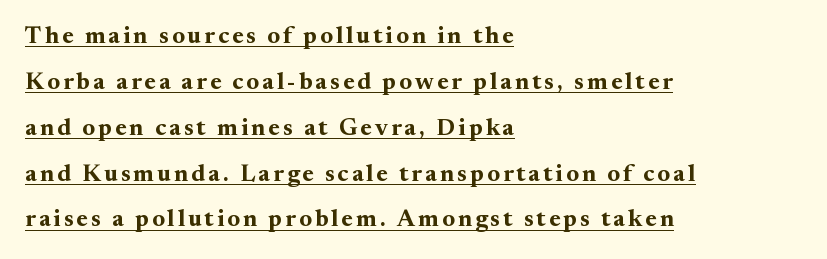
Q: Is the text bold? A: Yes.
Q: Is the text italic (slanted)? A: No, it is upright.
Q: Is the text underlined? A: Yes.
Q: How is the paragraph aligned? A: Left-aligned.
Q: Is the spacing between lines tight, normal or loose? A: Loose.
